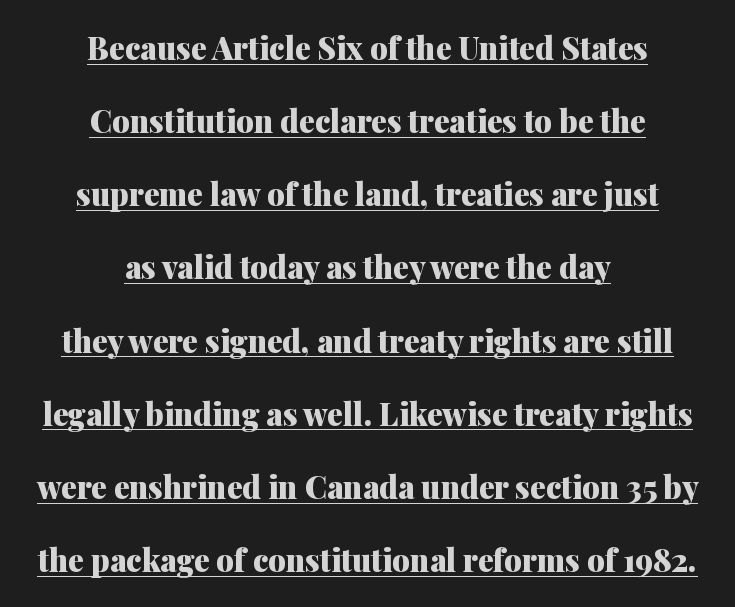
{"serif": "yes", "italic": "no", "bold": "yes", "weight": "heavy", "width": "normal", "stroke_contrast": "medium", "x_height": "medium", "monospaced": "no", "underline": "yes", "align": "center", "line_spacing": "loose", "line_spacing_ratio": 2.36, "letter_spacing": "normal", "letter_spacing_em": 0.0, "glyph_px": 31}
